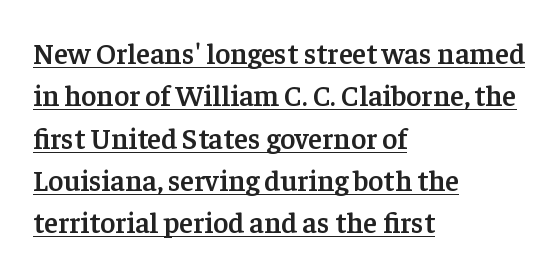
Regarding serifs, this sample has them. Spacing verdict: proportional, widths tailored to each character. The sample has been set in demibold, a notch under bold. The glyphs are accompanied by a horizontal stroke just below them.
